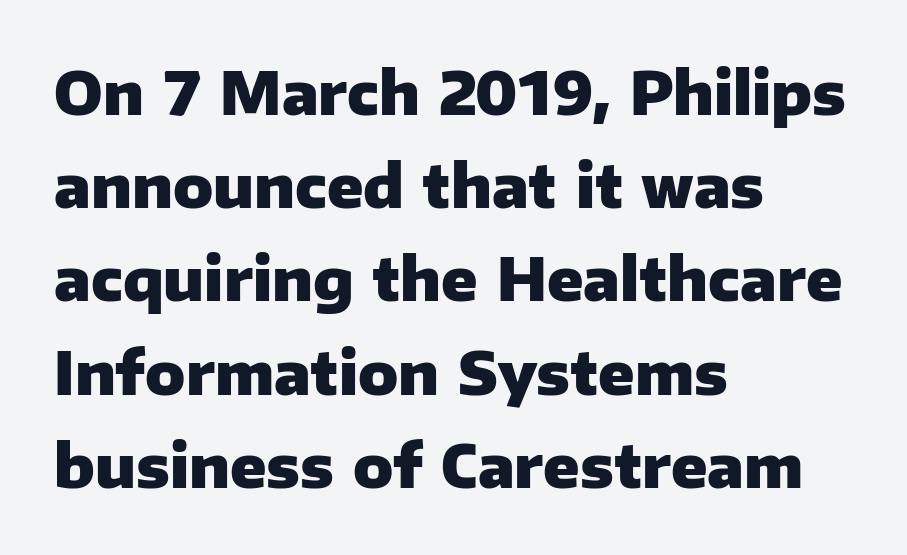
{"serif": "no", "italic": "no", "bold": "yes", "weight": "heavy", "width": "normal", "stroke_contrast": "low", "x_height": "medium", "monospaced": "no", "underline": "no", "align": "left", "line_spacing": "normal", "line_spacing_ratio": 1.58, "letter_spacing": "normal", "letter_spacing_em": 0.0, "glyph_px": 59}
